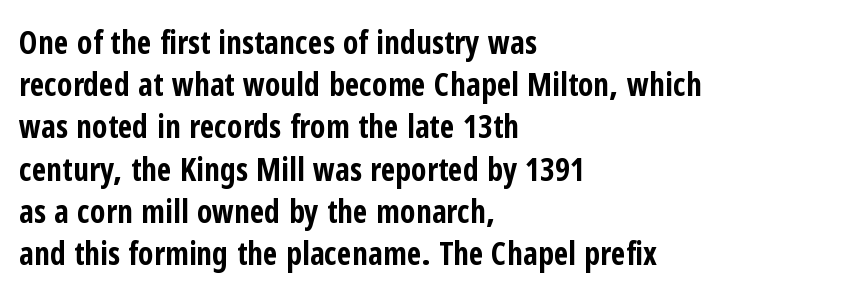
Typographic density is high because the face is bold. A typesetter would call this proportional, since set widths differ per character. Students, observe: this is what conventionally led text looks like. Does extra space separate the letters? No, they use regular spacing.
